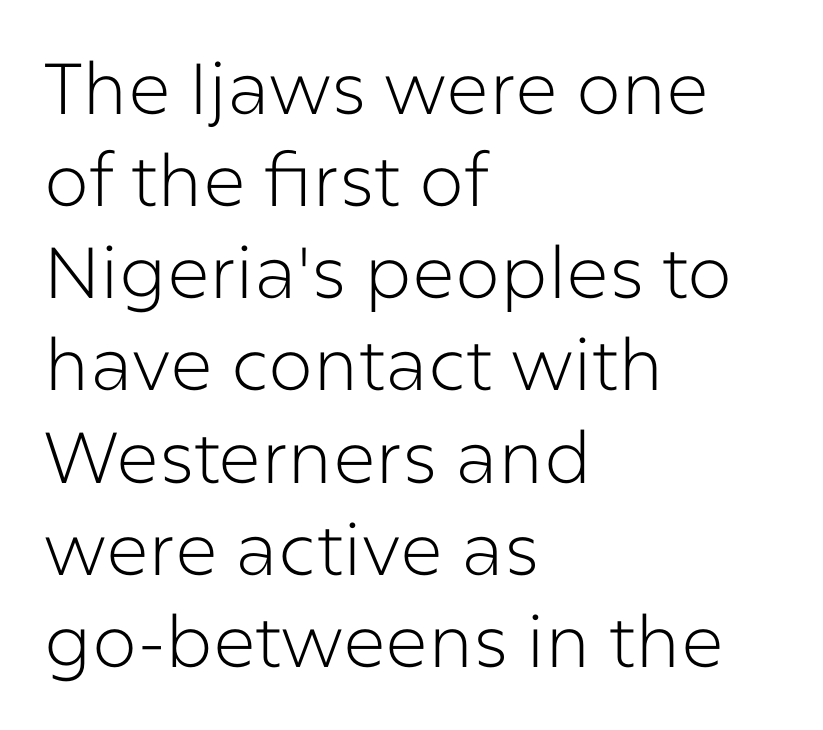
The image shows 72 px light sans-serif type, upright; set left-aligned, normal line spacing (1.28x), normal letter spacing, not underlined; low stroke contrast and a medium x-height.
